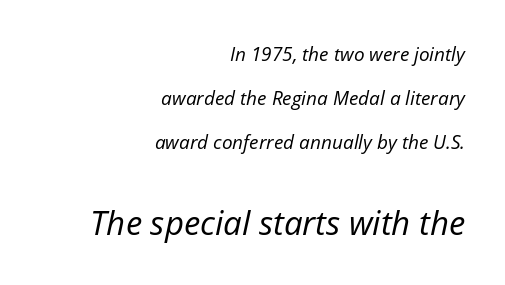
Q: Is the text bold? A: No.
Q: Is the text italic (slanted)? A: Yes, it leans right by about 12 degrees.
Q: Is the text underlined? A: No.
Q: How is the paragraph aligned? A: Right-aligned.
Q: Is the spacing between letters normal or unusually wide? A: Normal.
Q: Is the spacing between lines tight, normal or loose? A: Loose.
Q: Which block of text is set in a larger size, the first (top) or the second (bottom)? A: The second (bottom) one.
Q: Width (condensed, normal, or wide)? A: Normal.
Q: Stroke contrast? A: Low.
Q: x-height? A: Medium.
Q: Monospaced? A: No.
